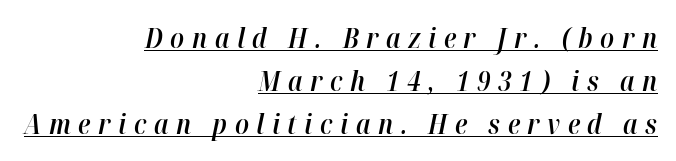
The image shows 27 px text type, italic (leaning right); set right-aligned, normal line spacing (1.59x), unusually wide letter spacing (+0.28 em), underlined.
